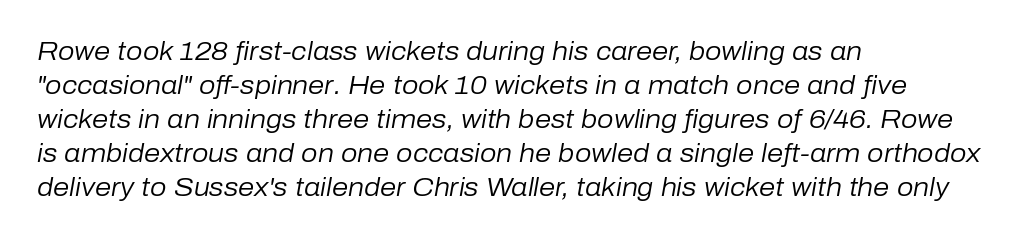
{"italic": "yes", "lean": "right", "slant_degrees": 10, "bold": "no", "underline": "no", "align": "left", "line_spacing": "normal", "line_spacing_ratio": 1.31, "letter_spacing": "normal", "letter_spacing_em": 0.0, "glyph_px": 26}
